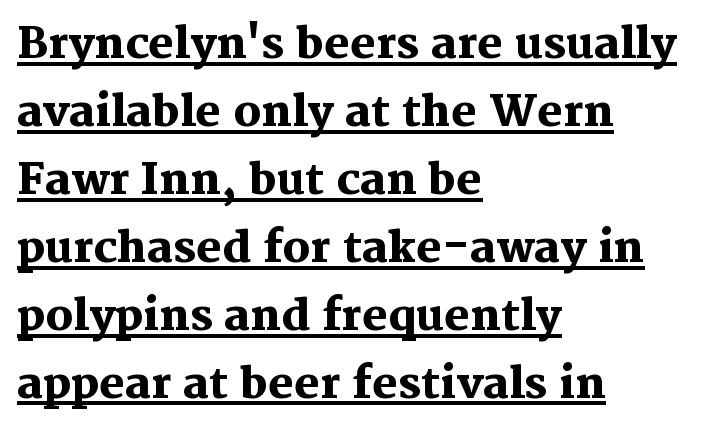
Typesetter's note: full bold, strokes at maximum text heaviness. Do the letters lean? They stand straight. Varying glyph widths throughout — classic text-font behaviour. Beneath each row of characters lies a ruled line. Each line starts at the same left margin while the right side varies.
